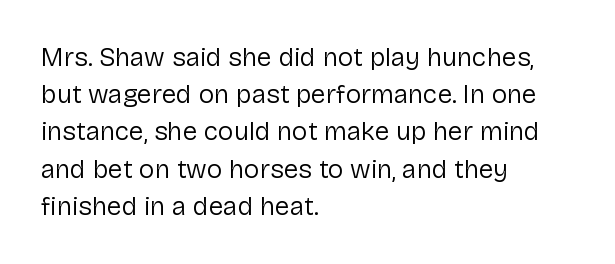
{"italic": "no", "bold": "no", "underline": "no", "align": "left", "line_spacing": "normal", "line_spacing_ratio": 1.43, "letter_spacing": "normal", "letter_spacing_em": 0.0, "glyph_px": 26}
